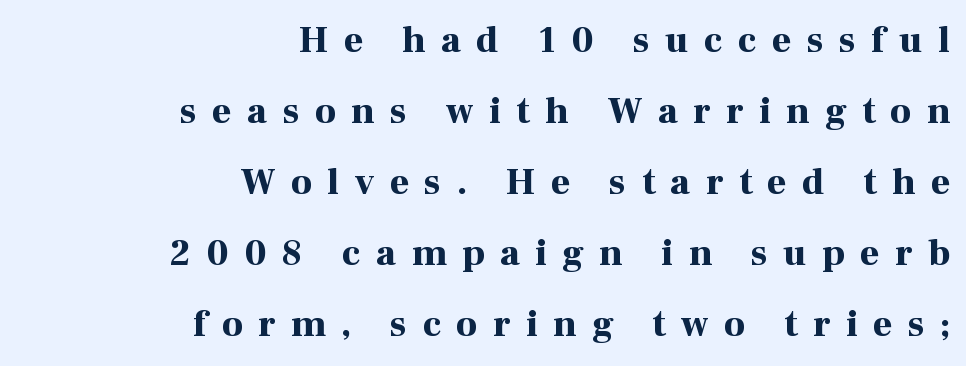
{"serif": "yes", "italic": "no", "bold": "yes", "weight": "bold", "width": "normal", "stroke_contrast": "high", "x_height": "medium", "monospaced": "no", "underline": "no", "align": "right", "line_spacing": "loose", "line_spacing_ratio": 1.92, "letter_spacing": "wide", "letter_spacing_em": 0.42, "glyph_px": 37}
